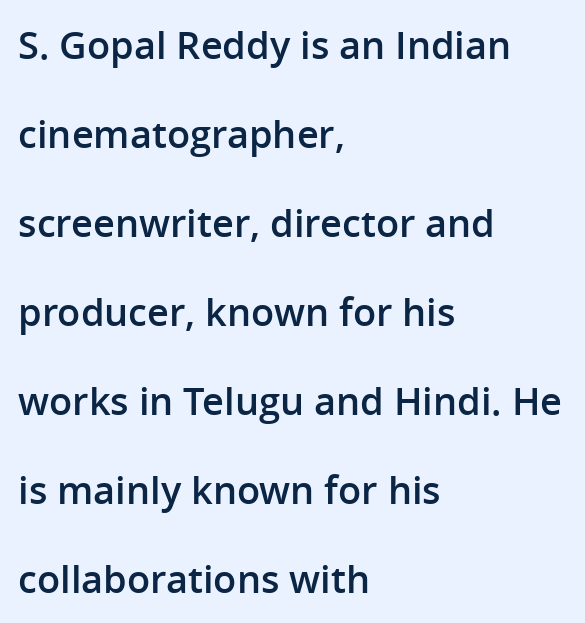
{"serif": "no", "italic": "no", "bold": "semi", "weight": "semibold", "width": "normal", "stroke_contrast": "low", "x_height": "medium", "monospaced": "no", "underline": "no", "align": "left", "line_spacing": "loose", "line_spacing_ratio": 2.34, "letter_spacing": "normal", "letter_spacing_em": 0.0, "glyph_px": 38}
